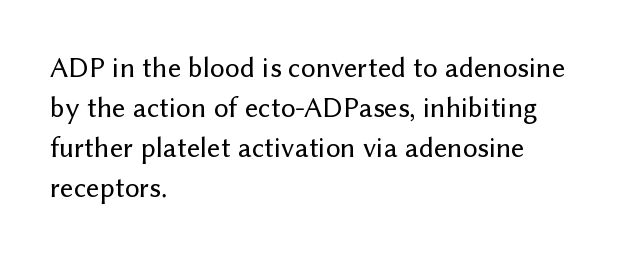
Q: Is the text italic (slanted)? A: No, it is upright.
Q: Is the typeface a serif or a sans-serif typeface? A: Sans-serif.
Q: Is the text underlined? A: No.
Q: How is the paragraph aligned? A: Left-aligned.
Q: Is the spacing between letters normal or unusually wide? A: Normal.
Q: Is the spacing between lines tight, normal or loose? A: Normal.
Q: Width (condensed, normal, or wide)? A: Normal.
Q: Stroke contrast? A: Low.
Q: x-height? A: Medium.
Q: Monospaced? A: No.
